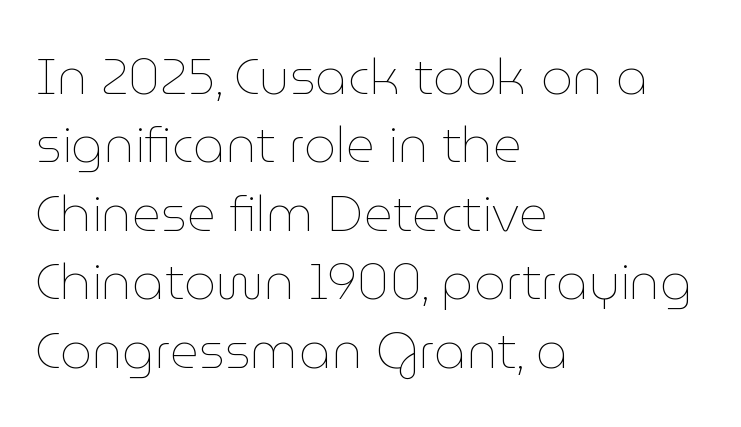
Letter spacing: default. Is there much room between lines? A standard amount, neither cramped nor airy. Note the varied advance widths — an 'i' is clearly narrower than an 'm'. This sample uses an upright cut, with every glyph sitting square on the baseline. Underlining? Definitely not there.
